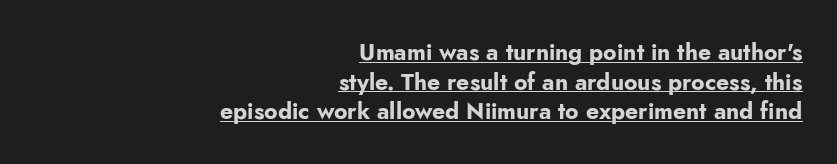
The image shows 23 px bold type, upright; set right-aligned, normal line spacing (1.29x), normal letter spacing, underlined.
